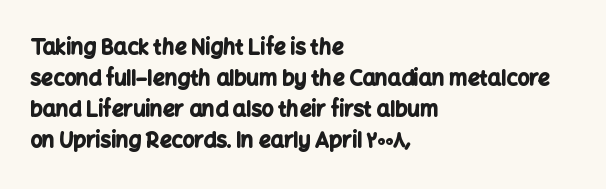
Q: Is the text bold? A: Yes.
Q: Is the text italic (slanted)? A: No, it is upright.
Q: Is the text underlined? A: No.
Q: How is the paragraph aligned? A: Left-aligned.
Q: Is the spacing between letters normal or unusually wide? A: Normal.
Q: Is the spacing between lines tight, normal or loose? A: Normal.
